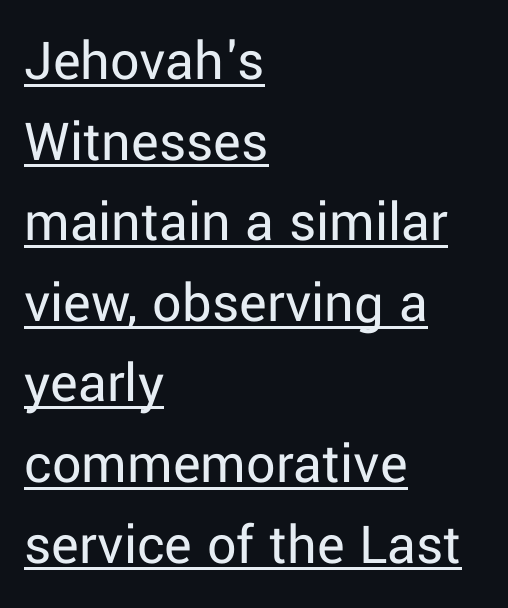
The image shows 58 px regular-weight sans-serif type, upright; set left-aligned, normal line spacing (1.39x), normal letter spacing, underlined; low stroke contrast and a medium x-height.
